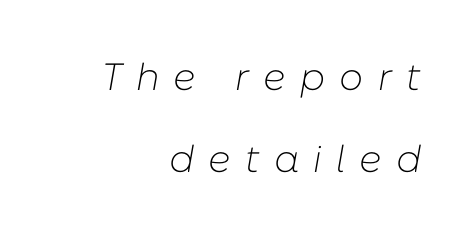
The image shows 38 px light type, italic (leaning right); set right-aligned, loose line spacing (2.16x), unusually wide letter spacing (+0.37 em), not underlined; low stroke contrast and a medium x-height.
